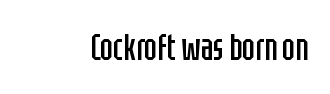
{"serif": "no", "italic": "no", "bold": "no", "weight": "regular", "width": "condensed", "stroke_contrast": "low", "x_height": "large", "monospaced": "no", "underline": "no", "letter_spacing": "normal", "letter_spacing_em": 0.0, "glyph_px": 38}
